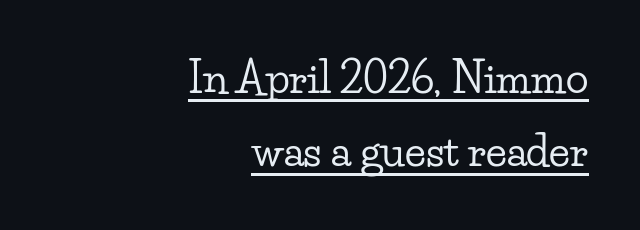
The rag falls on the left side of this text block. Every word sits above its own underline. Is this a sans? No — the strokes have serifs. Honestly, the letter spacing is just normal — you wouldn't notice it.
